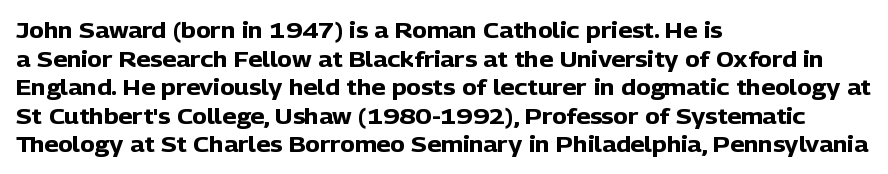
Q: Is the text bold? A: Yes.
Q: Is the text italic (slanted)? A: No, it is upright.
Q: Is the text underlined? A: No.
Q: How is the paragraph aligned? A: Left-aligned.
Q: Is the spacing between letters normal or unusually wide? A: Normal.
Q: Is the spacing between lines tight, normal or loose? A: Normal.
